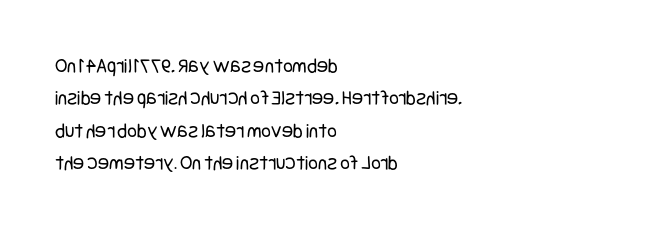
Q: Is the text bold? A: No.
Q: Is the text italic (slanted)? A: No, it is upright.
Q: Is the text underlined? A: No.
Q: How is the paragraph aligned? A: Left-aligned.
Q: Is the spacing between letters normal or unusually wide? A: Normal.
Q: Is the spacing between lines tight, normal or loose? A: Normal.
